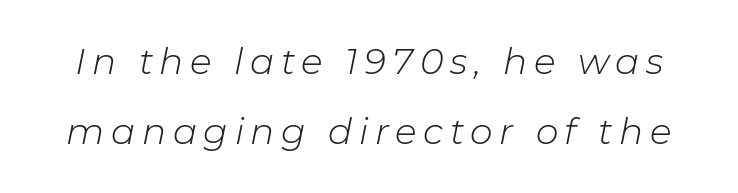
{"italic": "yes", "lean": "right", "slant_degrees": 11, "bold": "no", "weight": "light", "width": "normal", "stroke_contrast": "low", "x_height": "medium", "monospaced": "no", "underline": "no", "line_spacing": "loose", "line_spacing_ratio": 1.94, "glyph_px": 36}
